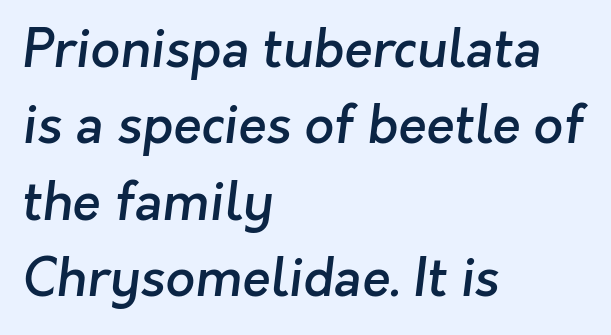
Q: Is the text bold? A: Semi-bold.
Q: Is the typeface a serif or a sans-serif typeface? A: Sans-serif.
Q: Is the text underlined? A: No.
Q: How is the paragraph aligned? A: Left-aligned.
Q: Is the spacing between letters normal or unusually wide? A: Normal.
Q: Is the spacing between lines tight, normal or loose? A: Normal.
Q: Width (condensed, normal, or wide)? A: Normal.
Q: Stroke contrast? A: Low.
Q: x-height? A: Medium.
Q: Monospaced? A: No.
